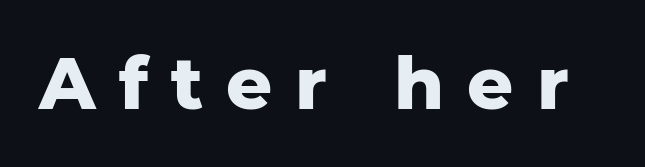
The image shows 72 px heavy sans-serif type, upright; set unusually wide letter spacing (+0.32 em), not underlined; low stroke contrast and a medium x-height.
